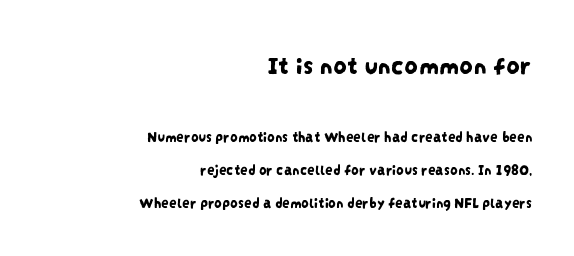
{"underline": "no", "align": "right", "line_spacing": "loose", "line_spacing_ratio": 2.22, "letter_spacing": "normal", "letter_spacing_em": 0.0, "larger_block": "first", "size_ratio": 1.8, "glyph_px": 27}
